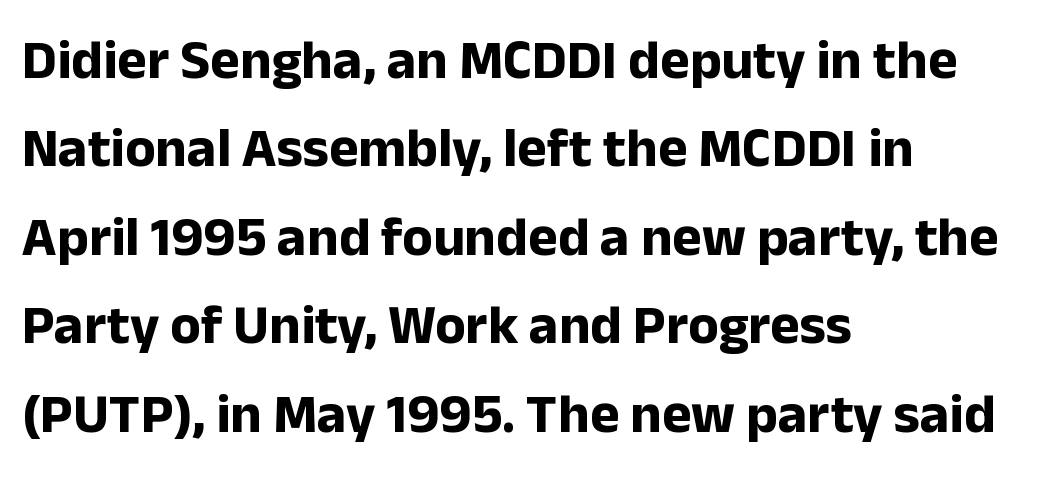
Q: Is the text bold? A: Yes.
Q: Is the text italic (slanted)? A: No, it is upright.
Q: Is the typeface a serif or a sans-serif typeface? A: Sans-serif.
Q: Is the text underlined? A: No.
Q: How is the paragraph aligned? A: Left-aligned.
Q: Is the spacing between letters normal or unusually wide? A: Normal.
Q: Is the spacing between lines tight, normal or loose? A: Normal.
Q: Width (condensed, normal, or wide)? A: Normal.
Q: Stroke contrast? A: Low.
Q: x-height? A: Medium.
Q: Monospaced? A: No.
